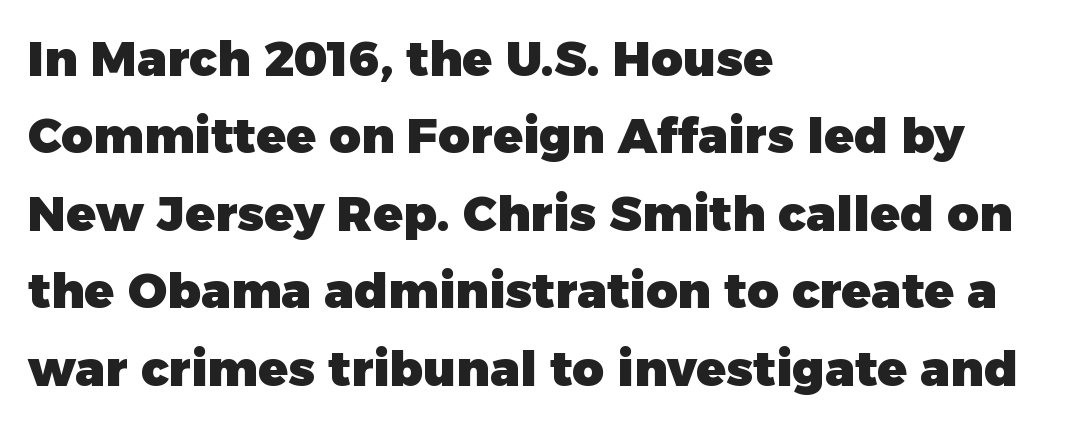
The passage shown is typed in a proportional face where columns would drift. Leftover space on each line is placed entirely after the last word. The passage shown has conventional tracking throughout. Font category for this specimen: sans-serif. A clean baseline with only descenders dipping below it. The designer left line spacing at the default.
